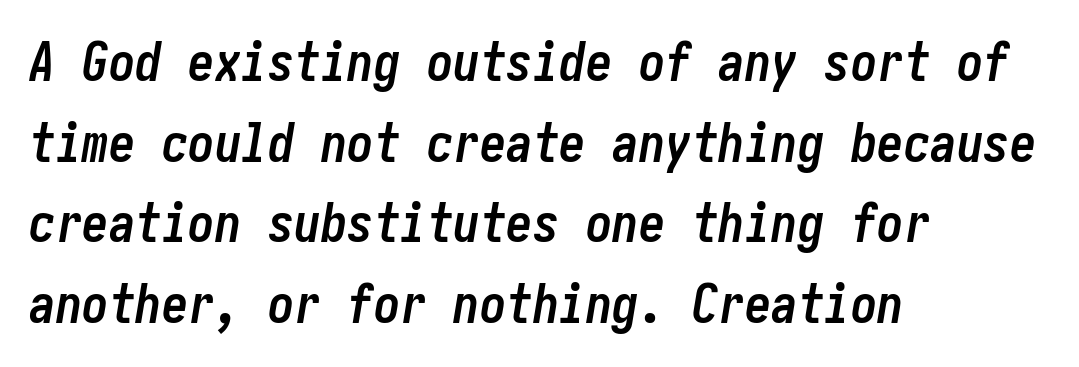
Q: Is the text bold? A: Yes.
Q: Is the text italic (slanted)? A: Yes, it leans right by about 10 degrees.
Q: Is the text underlined? A: No.
Q: How is the paragraph aligned? A: Left-aligned.
Q: Is the spacing between letters normal or unusually wide? A: Normal.
Q: Is the spacing between lines tight, normal or loose? A: Normal.
Q: Width (condensed, normal, or wide)? A: Condensed.
Q: Stroke contrast? A: Low.
Q: x-height? A: Medium.
